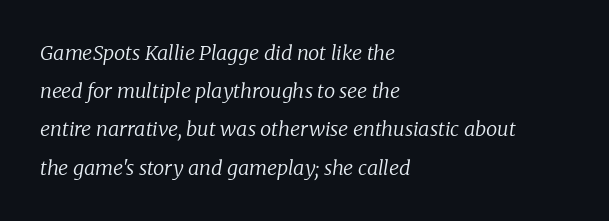
The image shows 20 px text type, italic (leaning right); set left-aligned, loose line spacing (1.91x), normal letter spacing, not underlined.
